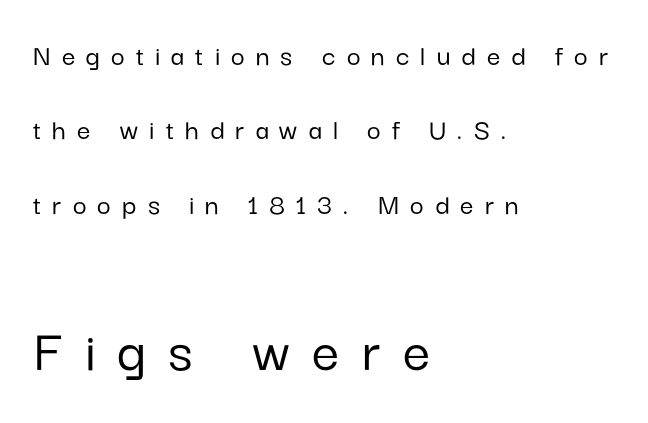
{"serif": "no", "italic": "no", "width": "normal", "stroke_contrast": "low", "x_height": "medium", "monospaced": "no", "underline": "no", "align": "left", "line_spacing": "loose", "line_spacing_ratio": 2.48, "letter_spacing": "wide", "letter_spacing_em": 0.37, "larger_block": "second", "size_ratio": 2.03, "glyph_px": 61}
